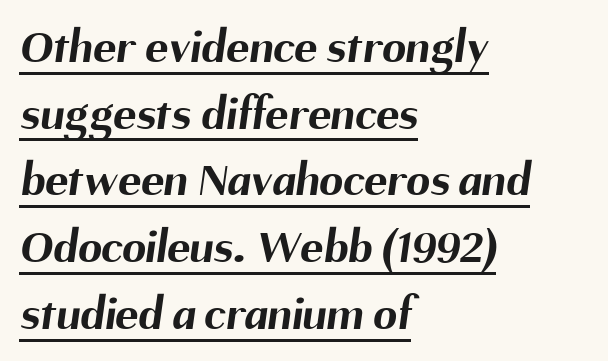
Default kerning and tracking; the words read as compact shapes. A dark, heavy texture on the line: the type is bold. No feet cap the strokes, marking this as sans-serif type. Does the leading feel generous? No, just average. Each line starts at the same left margin while the right side varies. Decoration check: the copy is underlined.
